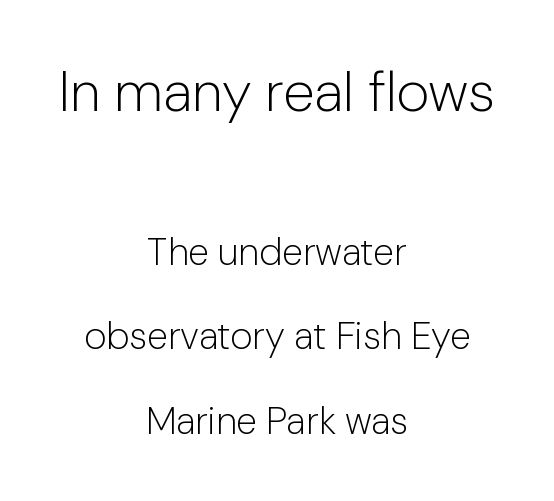
Q: Is the text bold? A: No.
Q: Is the text italic (slanted)? A: No, it is upright.
Q: Is the typeface a serif or a sans-serif typeface? A: Sans-serif.
Q: Is the text underlined? A: No.
Q: How is the paragraph aligned? A: Centered.
Q: Is the spacing between letters normal or unusually wide? A: Normal.
Q: Is the spacing between lines tight, normal or loose? A: Loose.
Q: Which block of text is set in a larger size, the first (top) or the second (bottom)? A: The first (top) one.
Q: Width (condensed, normal, or wide)? A: Normal.
Q: Stroke contrast? A: Low.
Q: x-height? A: Medium.
Q: Monospaced? A: No.
